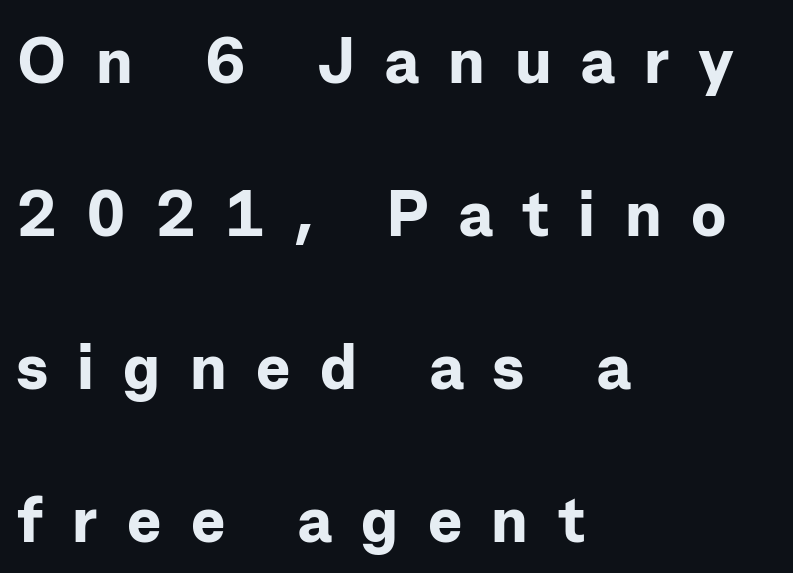
{"serif": "no", "italic": "no", "bold": "yes", "weight": "bold", "width": "normal", "stroke_contrast": "low", "x_height": "medium", "monospaced": "no", "underline": "no", "align": "left", "line_spacing": "loose", "line_spacing_ratio": 2.39, "letter_spacing": "wide", "letter_spacing_em": 0.46, "glyph_px": 64}
